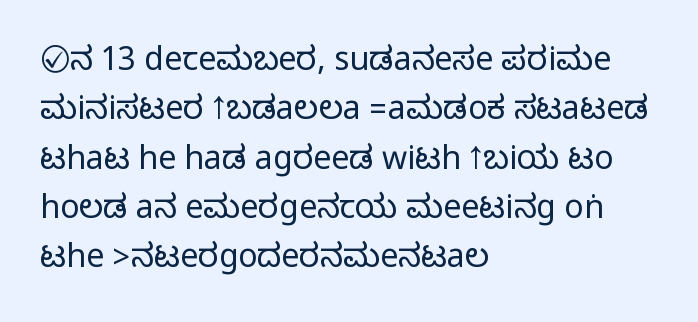
Q: Is the text italic (slanted)? A: No, it is upright.
Q: Is the typeface a serif or a sans-serif typeface? A: Sans-serif.
Q: Is the text underlined? A: No.
Q: How is the paragraph aligned? A: Left-aligned.
Q: Is the spacing between letters normal or unusually wide? A: Normal.
Q: Is the spacing between lines tight, normal or loose? A: Normal.
Q: Width (condensed, normal, or wide)? A: Condensed.
Q: Stroke contrast? A: Medium.
Q: Monospaced? A: No.
